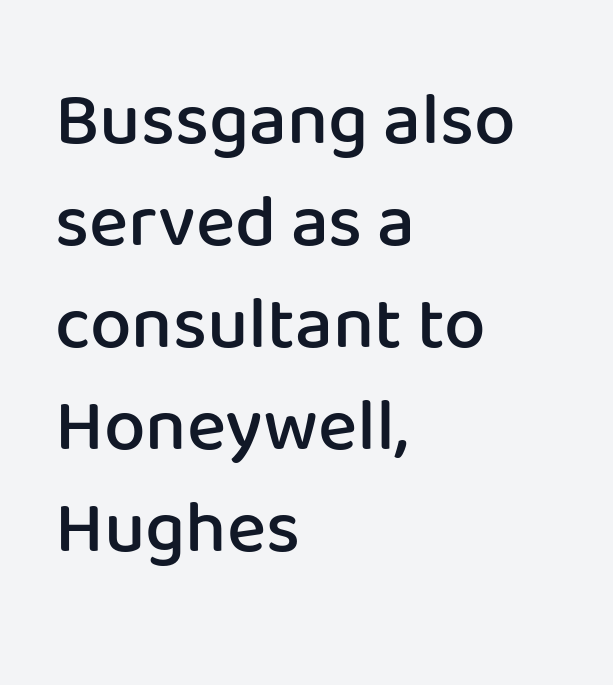
Decoration check: the copy has no underline. Varying glyph widths throughout — classic text-font behaviour. Set as a demibold, roughly 600 on the weight scale. In terms of letterspacing, this is plain default setting.
